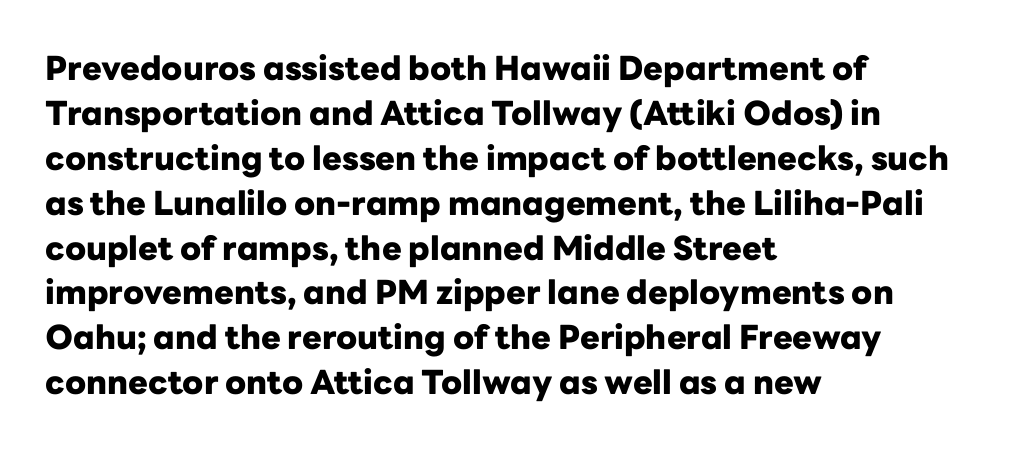
The image shows 33 px heavy sans-serif type, upright; set left-aligned, normal line spacing (1.36x), normal letter spacing, not underlined; low stroke contrast and a medium x-height.
